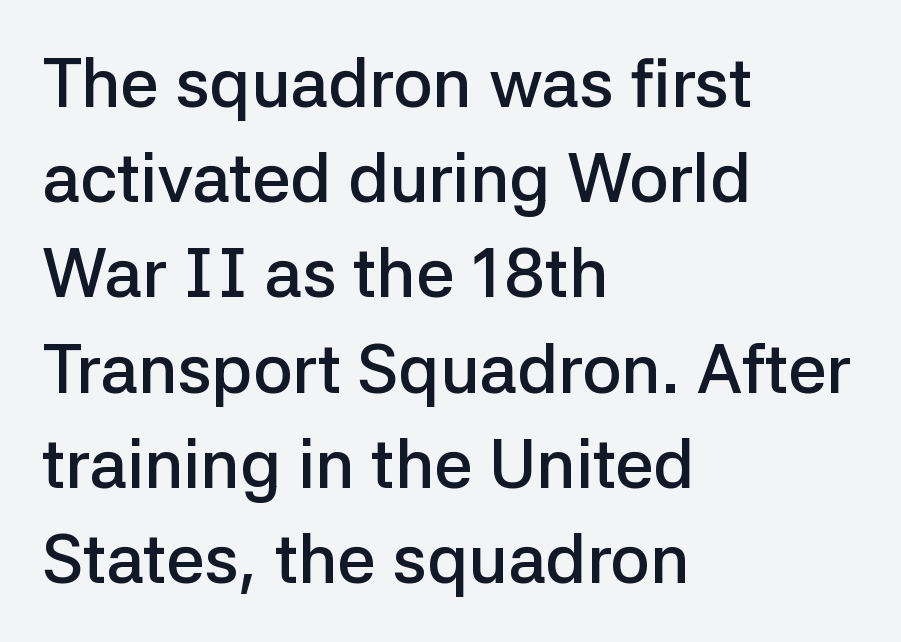
The image shows 68 px semibold sans-serif type, upright; set left-aligned, normal line spacing (1.4x), normal letter spacing, not underlined; low stroke contrast and a medium x-height.
